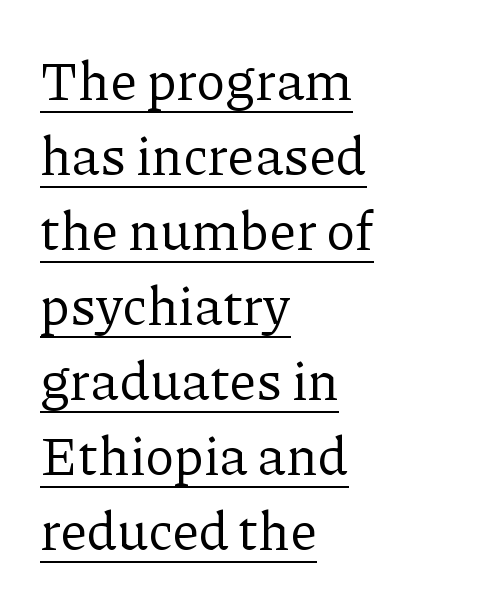
Is there any slant? The stems are plumb. Each line starts at the same left margin while the right side varies. The letterforms sit shoulder to shoulder at normal distance. I'd call this a serif setting — the letters wear small feet. The specimen includes a rule beneath the text block's lines.
